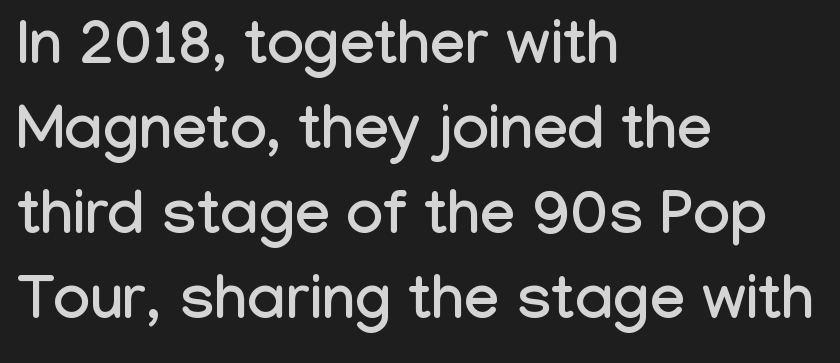
The image shows 62 px condensed sans-serif type, upright; set left-aligned, normal line spacing (1.37x), normal letter spacing, not underlined; low stroke contrast and a medium x-height.
